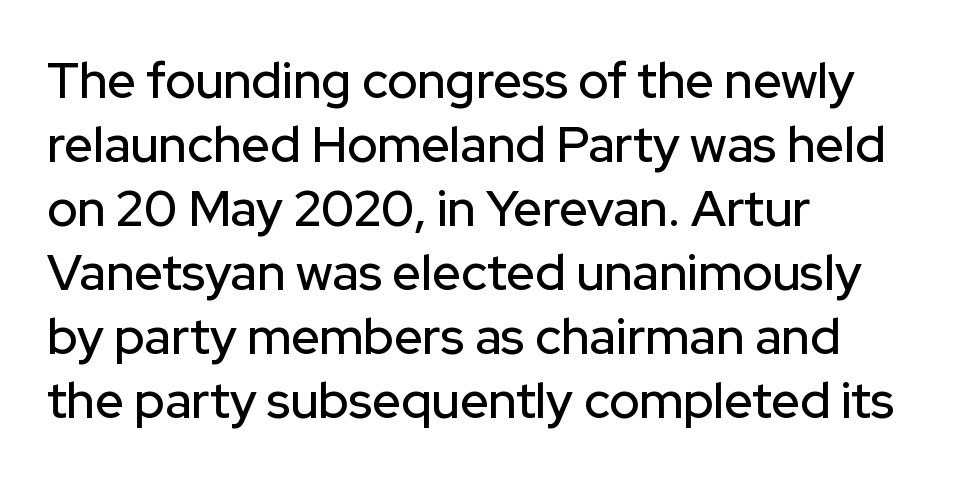
Q: Is the text italic (slanted)? A: No, it is upright.
Q: Is the typeface a serif or a sans-serif typeface? A: Sans-serif.
Q: Is the text underlined? A: No.
Q: How is the paragraph aligned? A: Left-aligned.
Q: Is the spacing between letters normal or unusually wide? A: Normal.
Q: Is the spacing between lines tight, normal or loose? A: Normal.
Q: Width (condensed, normal, or wide)? A: Normal.
Q: Stroke contrast? A: Low.
Q: x-height? A: Medium.
Q: Monospaced? A: No.
